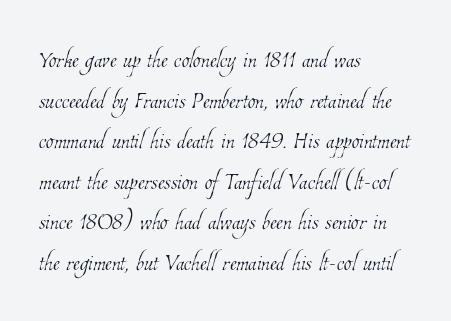
{"bold": "no", "weight": "thin", "width": "condensed", "stroke_contrast": "low", "x_height": "medium", "monospaced": "no", "underline": "no", "align": "left", "line_spacing": "normal", "line_spacing_ratio": 1.31, "letter_spacing": "normal", "letter_spacing_em": 0.0, "glyph_px": 31}
